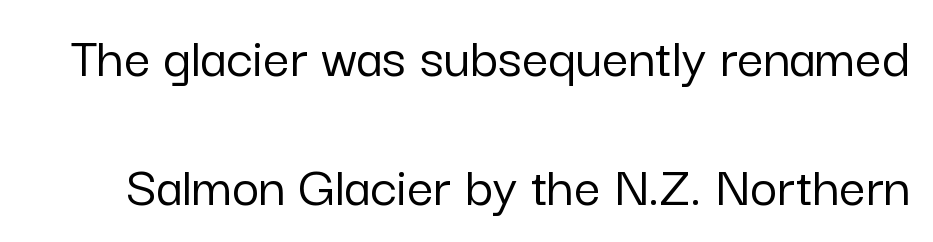
{"serif": "no", "italic": "no", "width": "normal", "stroke_contrast": "low", "x_height": "medium", "monospaced": "no", "underline": "no", "line_spacing": "loose", "line_spacing_ratio": 2.18, "letter_spacing": "normal", "letter_spacing_em": 0.0, "glyph_px": 59}
